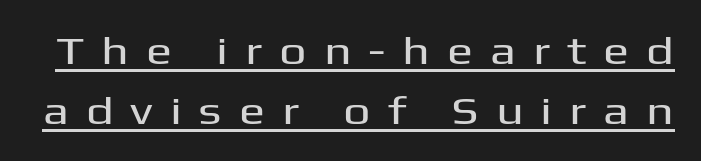
No feet cap the strokes, marking this as sans-serif type. A roman cut, with each character standing at attention. The typesetter has applied underlining to the passage shown. What's the leading like? Ordinary, nothing unusual. Do the characters align in a grid? No, the font is proportional.
